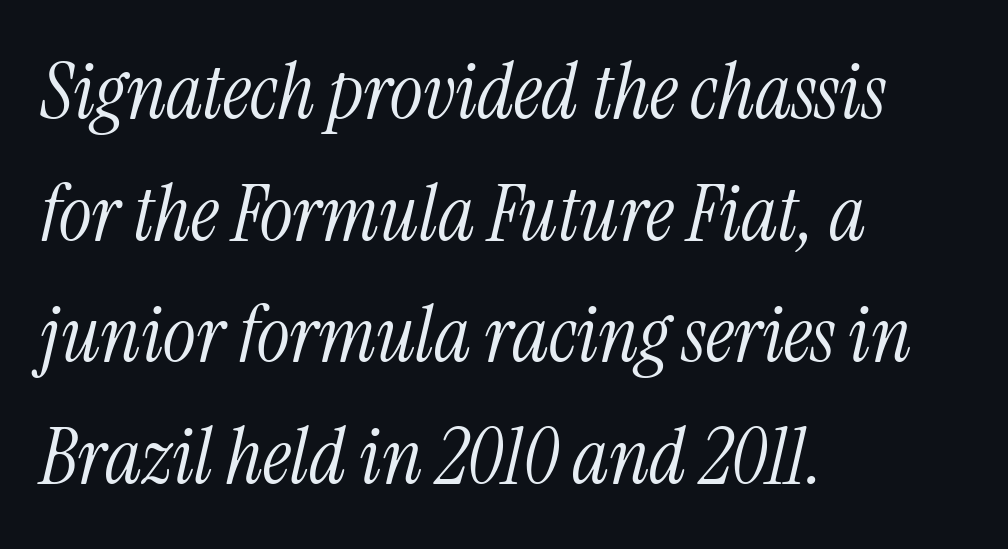
{"serif": "yes", "italic": "yes", "lean": "right", "slant_degrees": 13, "bold": "no", "weight": "light", "width": "condensed", "stroke_contrast": "medium", "x_height": "medium", "monospaced": "no", "underline": "no", "align": "left", "line_spacing": "normal", "line_spacing_ratio": 1.56, "letter_spacing": "normal", "letter_spacing_em": 0.0, "glyph_px": 78}
